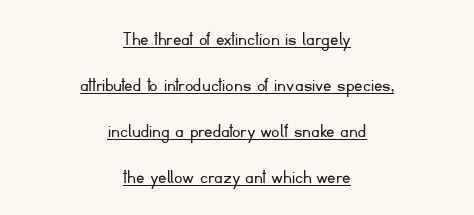
The image shows 21 px text type, upright; set centered, loose line spacing (2.19x), normal letter spacing, underlined.
